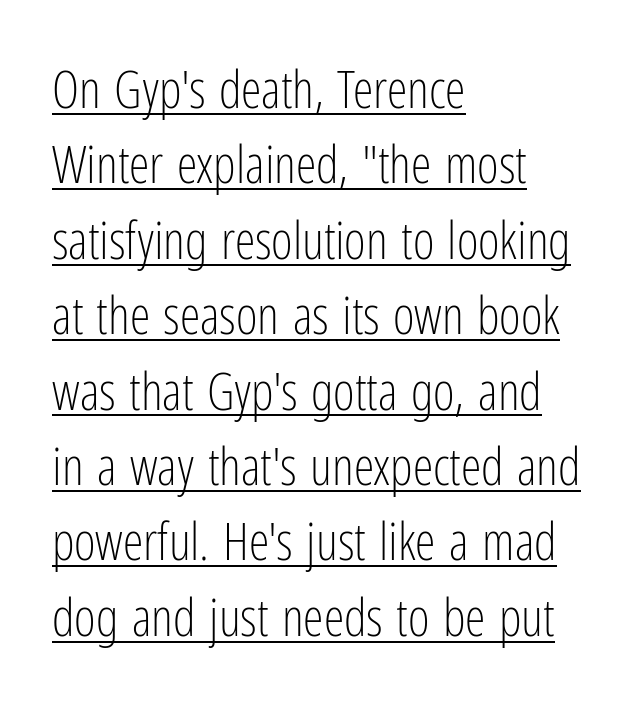
{"serif": "no", "italic": "no", "bold": "no", "weight": "light", "width": "condensed", "stroke_contrast": "low", "x_height": "medium", "monospaced": "no", "underline": "yes", "align": "left", "line_spacing": "normal", "line_spacing_ratio": 1.45, "letter_spacing": "normal", "letter_spacing_em": 0.0, "glyph_px": 52}
